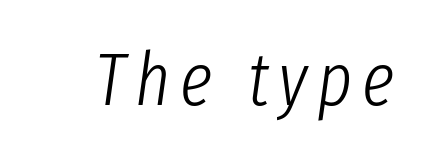
{"italic": "yes", "lean": "right", "slant_degrees": 8, "bold": "no", "weight": "light", "width": "condensed", "stroke_contrast": "low", "x_height": "medium", "monospaced": "no", "underline": "no", "glyph_px": 74}
